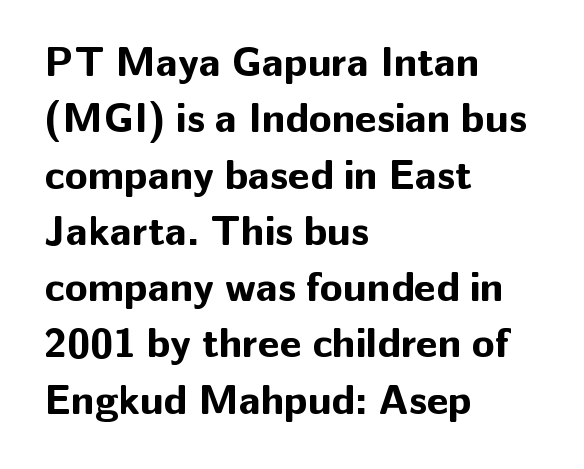
Q: Is the text bold? A: Yes.
Q: Is the text italic (slanted)? A: No, it is upright.
Q: Is the typeface a serif or a sans-serif typeface? A: Sans-serif.
Q: Is the text underlined? A: No.
Q: How is the paragraph aligned? A: Left-aligned.
Q: Is the spacing between letters normal or unusually wide? A: Normal.
Q: Is the spacing between lines tight, normal or loose? A: Normal.
Q: Width (condensed, normal, or wide)? A: Normal.
Q: Stroke contrast? A: Low.
Q: x-height? A: Medium.
Q: Monospaced? A: No.
